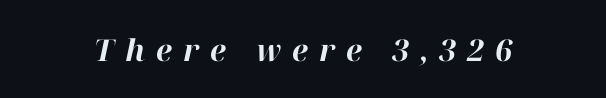
{"italic": "yes", "lean": "right", "slant_degrees": 12, "bold": "yes", "weight": "bold", "width": "normal", "stroke_contrast": "high", "x_height": "medium", "monospaced": "no", "underline": "no", "letter_spacing": "wide", "letter_spacing_em": 0.37, "glyph_px": 30}
